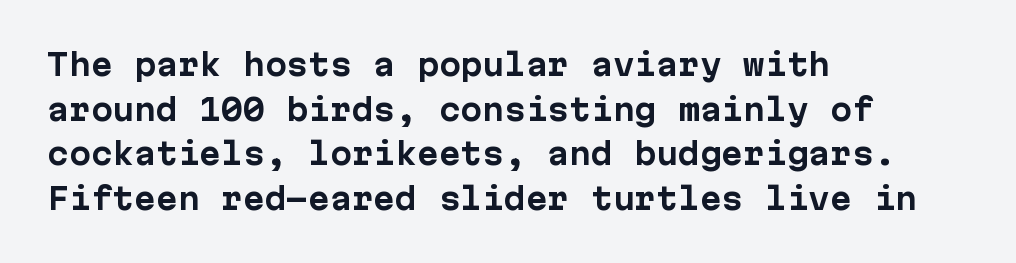
Descenders are the only things crossing below the line. The font is running at its bold setting. Is this a fixed-width face? Yes — each glyph sits in an identical cell. Regarding leading, the lines here are spaced in the standard way.
